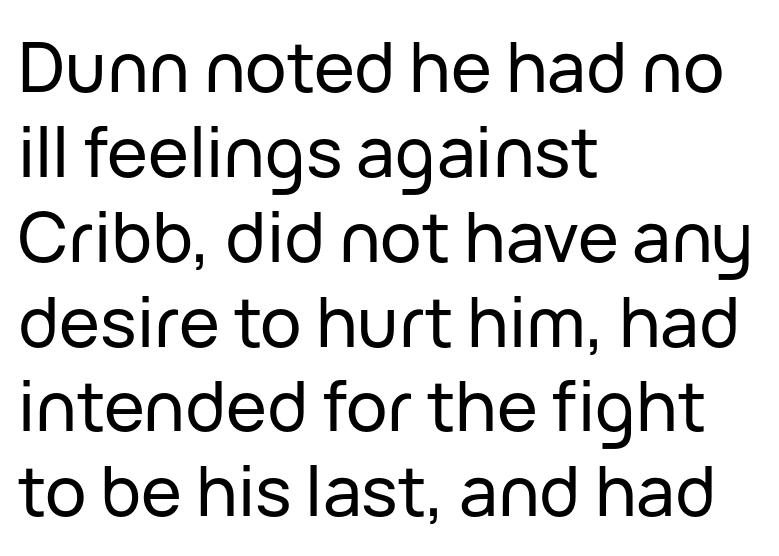
{"serif": "no", "italic": "no", "width": "normal", "stroke_contrast": "low", "x_height": "medium", "monospaced": "no", "underline": "no", "align": "left", "line_spacing_ratio": 1.23, "letter_spacing": "normal", "letter_spacing_em": 0.0, "glyph_px": 69}
